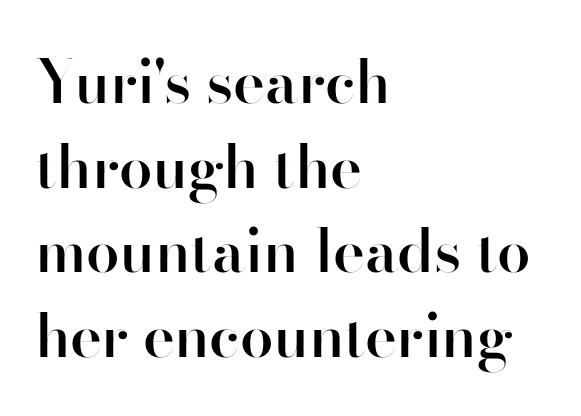
Q: Is the text bold? A: Semi-bold.
Q: Is the text italic (slanted)? A: No, it is upright.
Q: Is the typeface a serif or a sans-serif typeface? A: Sans-serif.
Q: Is the text underlined? A: No.
Q: How is the paragraph aligned? A: Left-aligned.
Q: Is the spacing between letters normal or unusually wide? A: Normal.
Q: Is the spacing between lines tight, normal or loose? A: Normal.
Q: Width (condensed, normal, or wide)? A: Normal.
Q: Stroke contrast? A: High.
Q: x-height? A: Small.
Q: Monospaced? A: No.
